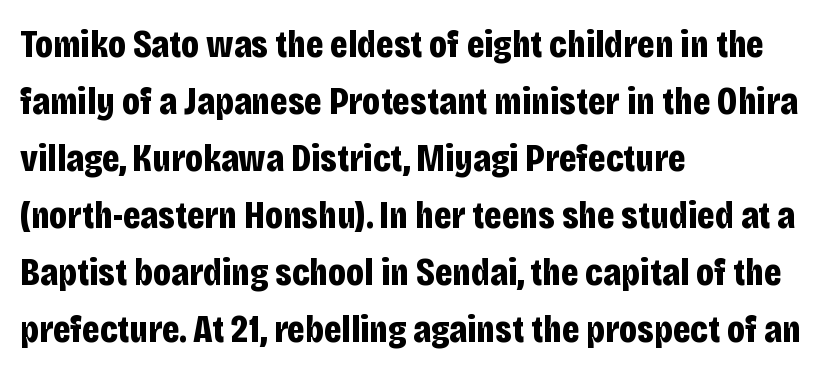
The image shows 39 px bold, condensed sans-serif type, upright; set left-aligned, normal line spacing (1.46x), normal letter spacing, not underlined; low stroke contrast and a large x-height.
